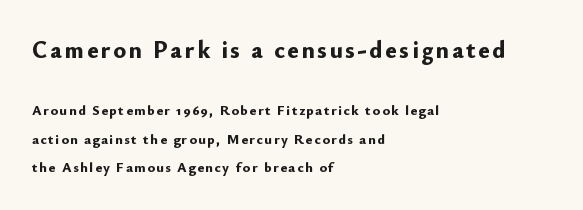
The image shows 24 px bold type, upright; set left-aligned, loose line spacing (2.04x), not underlined; the first (top) block is 1.71x larger.
